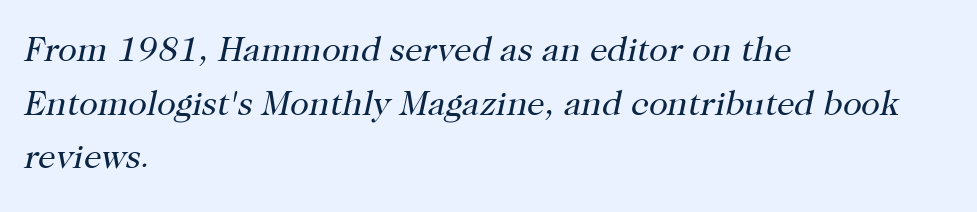
The image shows 35 px regular-weight serif type, italic (leaning right); set left-aligned, normal line spacing (1.53x), normal letter spacing, not underlined; high stroke contrast and a medium x-height.
